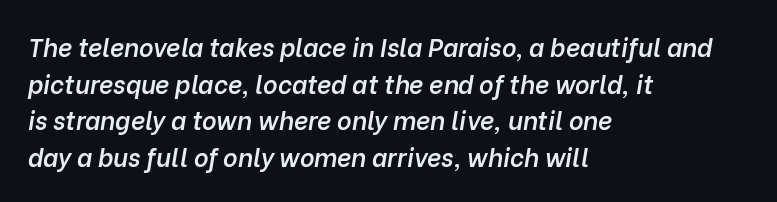
The image shows 25 px text type, italic (leaning right); set left-aligned, normal line spacing (1.47x), normal letter spacing, not underlined.
